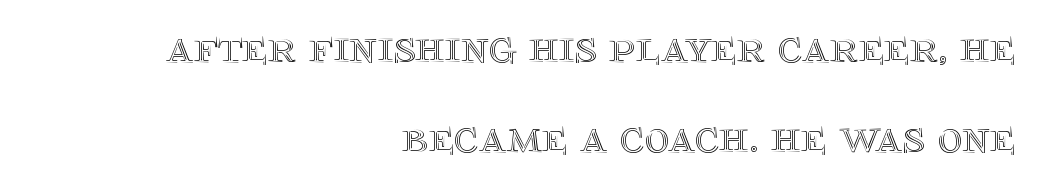
{"italic": "no", "width": "normal", "x_height": "large", "monospaced": "no", "underline": "no", "align": "right", "line_spacing_ratio": 1.87, "letter_spacing": "normal", "letter_spacing_em": 0.0, "glyph_px": 48}
